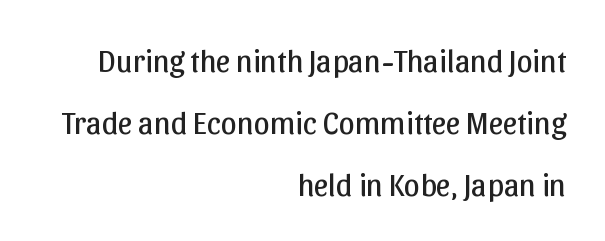
The string is rendered with underlining switched off. The space between consecutive lines is lavish. The lettering stays uniformly vertical, giving the passage a roman look. The gaps between neighbouring characters are ordinary and unremarkable.
